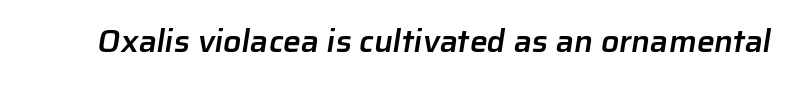
The image shows 32 px semibold sans-serif type; set normal letter spacing, not underlined; low stroke contrast and a medium x-height.
